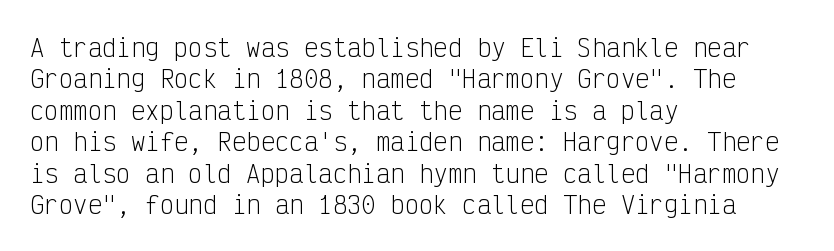
What stands out about the letter spacing? Nothing — it is the standard amount. Unmarked baselines from the first word to the last. The rendering anchors every line to the left-hand side. Regarding leading, the lines here are spaced in the standard way. Compared with a typical body face, this is equally light or lighter still. In terms of posture, this sample is upright.
